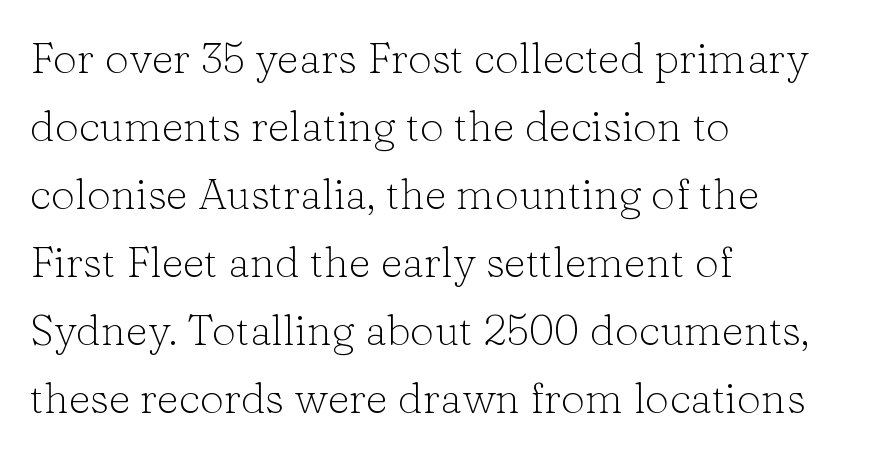
{"serif": "yes", "italic": "no", "bold": "no", "weight": "light", "width": "normal", "stroke_contrast": "low", "x_height": "medium", "monospaced": "no", "underline": "no", "align": "left", "line_spacing": "normal", "line_spacing_ratio": 1.58, "letter_spacing": "normal", "letter_spacing_em": 0.0, "glyph_px": 43}
